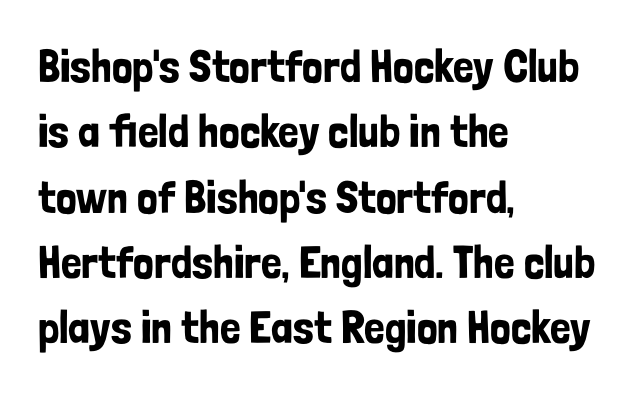
{"serif": "no", "italic": "no", "width": "condensed", "stroke_contrast": "low", "x_height": "medium", "monospaced": "no", "underline": "no", "align": "left", "line_spacing": "normal", "line_spacing_ratio": 1.42, "letter_spacing": "normal", "letter_spacing_em": 0.0, "glyph_px": 46}
